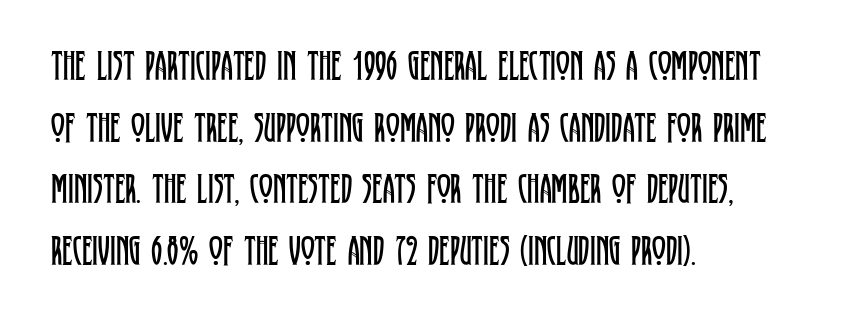
The image shows 42 px regular-weight, condensed serif type, upright; set left-aligned, normal line spacing (1.47x), normal letter spacing, not underlined; low stroke contrast and a large x-height.
